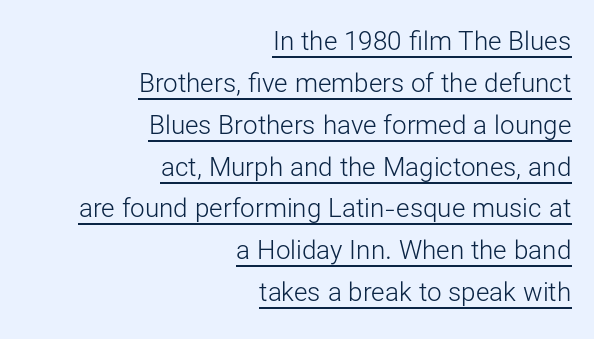
The image shows 26 px text type, upright; set right-aligned, normal line spacing (1.61x), normal letter spacing, underlined.
